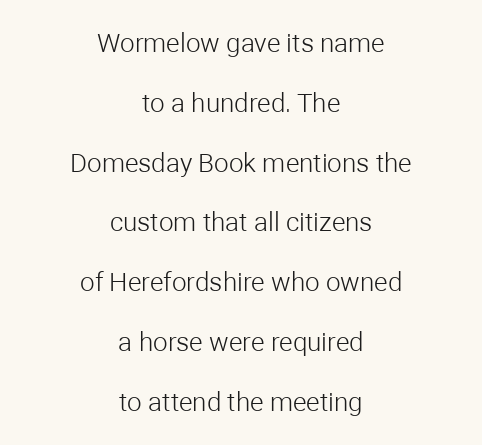
When letters stand straight like this, we call the style roman or upright. Lines of text with bare space underneath. Leading is clearly above the norm, producing a sparse column. Weight: regular or lighter.
